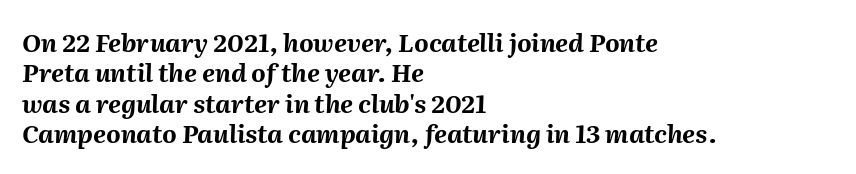
{"italic": "yes", "lean": "right", "slant_degrees": 2, "bold": "yes", "underline": "no", "align": "left", "line_spacing_ratio": 1.22, "letter_spacing": "normal", "letter_spacing_em": 0.0, "glyph_px": 25}
